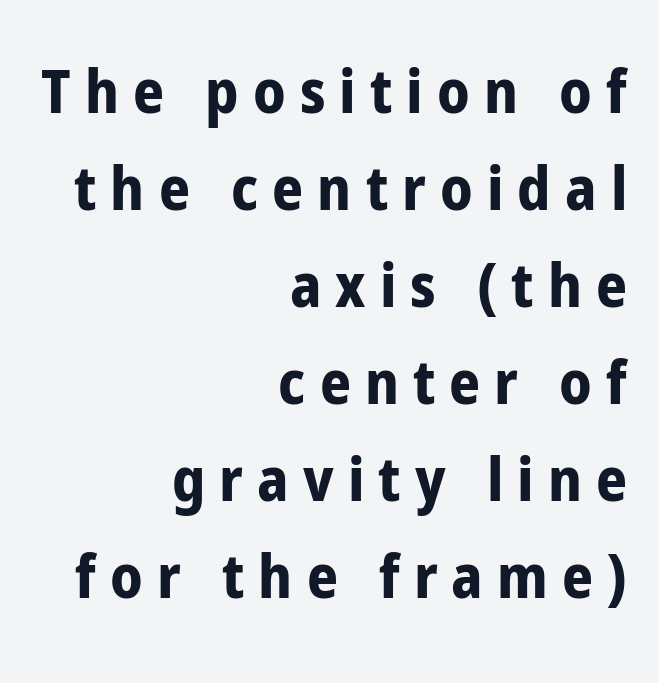
You could only call the tracking loose — the letters float apart. The lines sit at an ordinary, default distance from one another. Nobody drew a line under any word here. Leftover space on each line is placed entirely before the opening word.
